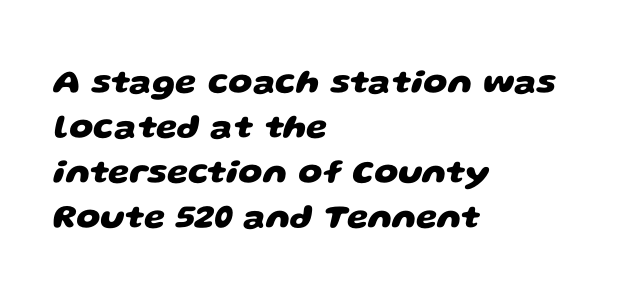
Q: Is the text bold? A: Yes.
Q: Is the typeface a serif or a sans-serif typeface? A: Sans-serif.
Q: Is the text underlined? A: No.
Q: How is the paragraph aligned? A: Left-aligned.
Q: Is the spacing between letters normal or unusually wide? A: Normal.
Q: Is the spacing between lines tight, normal or loose? A: Normal.
Q: Width (condensed, normal, or wide)? A: Wide.
Q: Stroke contrast? A: Low.
Q: x-height? A: Large.
Q: Monospaced? A: No.
